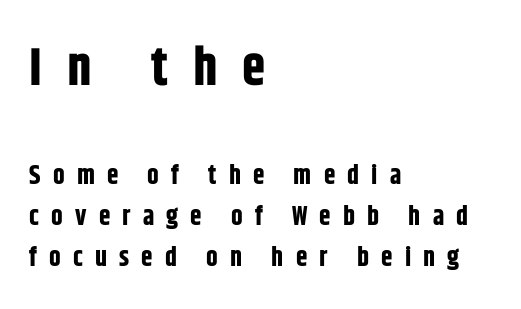
Q: Is the text bold? A: Yes.
Q: Is the text italic (slanted)? A: No, it is upright.
Q: Is the typeface a serif or a sans-serif typeface? A: Sans-serif.
Q: Is the text underlined? A: No.
Q: How is the paragraph aligned? A: Left-aligned.
Q: Is the spacing between letters normal or unusually wide? A: Unusually wide.
Q: Is the spacing between lines tight, normal or loose? A: Normal.
Q: Which block of text is set in a larger size, the first (top) or the second (bottom)? A: The first (top) one.
Q: Width (condensed, normal, or wide)? A: Condensed.
Q: Stroke contrast? A: Low.
Q: x-height? A: Large.
Q: Monospaced? A: No.
